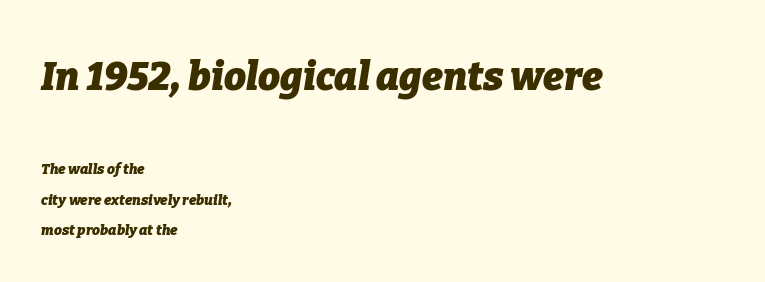
Q: Is the text bold? A: Yes.
Q: Is the text italic (slanted)? A: Yes, it leans right by about 9 degrees.
Q: Is the text underlined? A: No.
Q: How is the paragraph aligned? A: Left-aligned.
Q: Is the spacing between letters normal or unusually wide? A: Normal.
Q: Is the spacing between lines tight, normal or loose? A: Loose.
Q: Which block of text is set in a larger size, the first (top) or the second (bottom)? A: The first (top) one.
Q: Width (condensed, normal, or wide)? A: Normal.
Q: Stroke contrast? A: Low.
Q: x-height? A: Medium.
Q: Monospaced? A: No.
